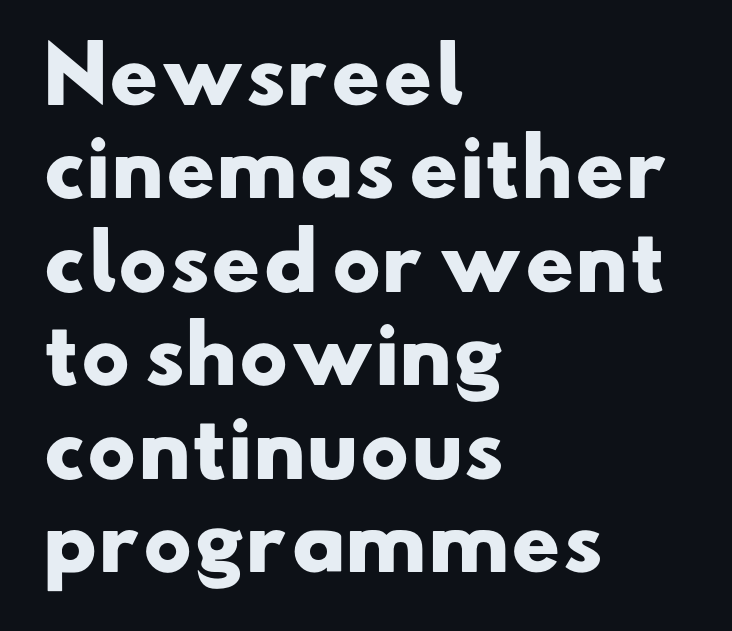
Q: Is the text bold? A: Yes.
Q: Is the typeface a serif or a sans-serif typeface? A: Sans-serif.
Q: Is the text underlined? A: No.
Q: How is the paragraph aligned? A: Left-aligned.
Q: Is the spacing between letters normal or unusually wide? A: Normal.
Q: Width (condensed, normal, or wide)? A: Wide.
Q: Stroke contrast? A: Low.
Q: x-height? A: Small.
Q: Monospaced? A: No.
